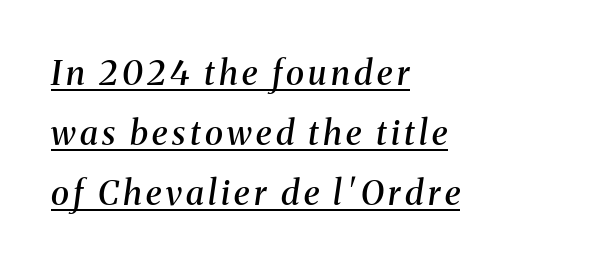
These characters rest on top of a visible drawn line. The face used here is seriffed, in the tradition of book romans. Italic: yes, the glyphs are oblique. The compositor pushed each line to the left boundary. Spacing verdict: proportional, widths tailored to each character.
